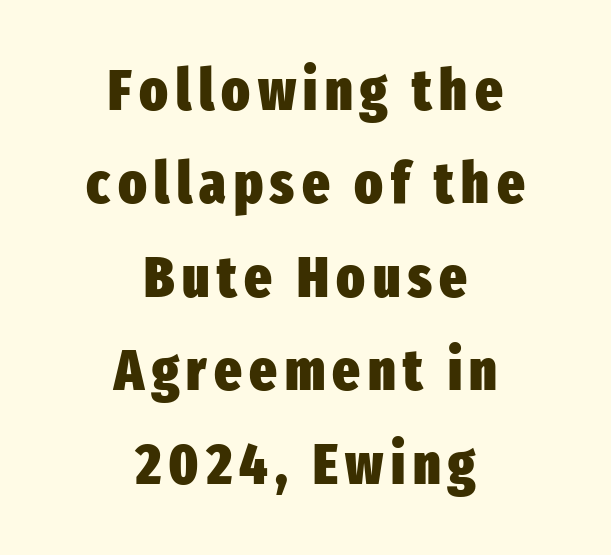
Q: Is the text bold? A: Yes.
Q: Is the text italic (slanted)? A: No, it is upright.
Q: Is the typeface a serif or a sans-serif typeface? A: Sans-serif.
Q: Is the text underlined? A: No.
Q: How is the paragraph aligned? A: Centered.
Q: Is the spacing between lines tight, normal or loose? A: Normal.
Q: Width (condensed, normal, or wide)? A: Condensed.
Q: Stroke contrast? A: Low.
Q: x-height? A: Medium.
Q: Monospaced? A: No.
